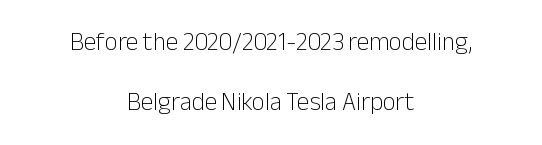
The image shows 25 px text type, upright; set centered, loose line spacing (2.41x), normal letter spacing, not underlined.
